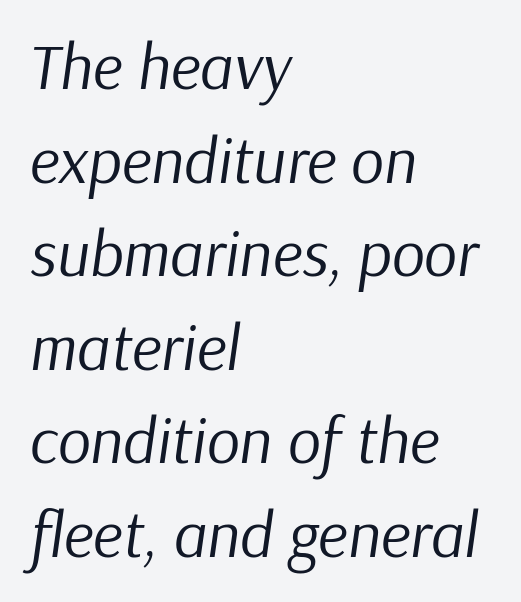
The image shows 65 px regular-weight type, italic (leaning right); set left-aligned, normal line spacing (1.44x), normal letter spacing, not underlined; low stroke contrast and a medium x-height.
